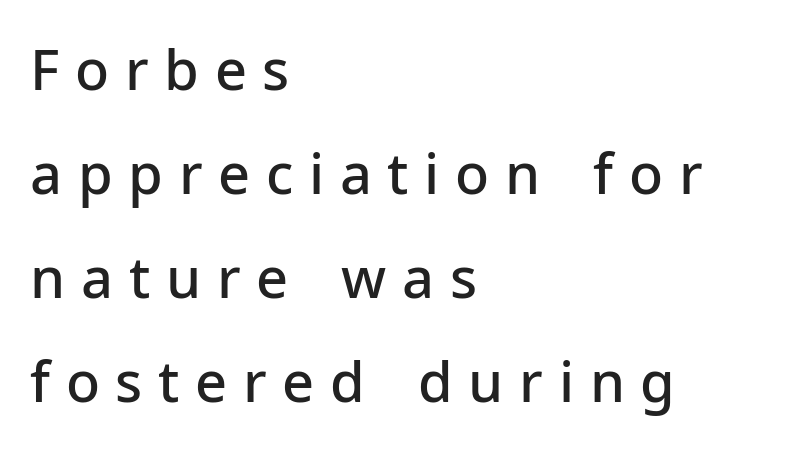
The image shows 56 px semibold sans-serif type, upright; set left-aligned, line spacing 1.86x, unusually wide letter spacing (+0.28 em), not underlined; low stroke contrast and a medium x-height.
